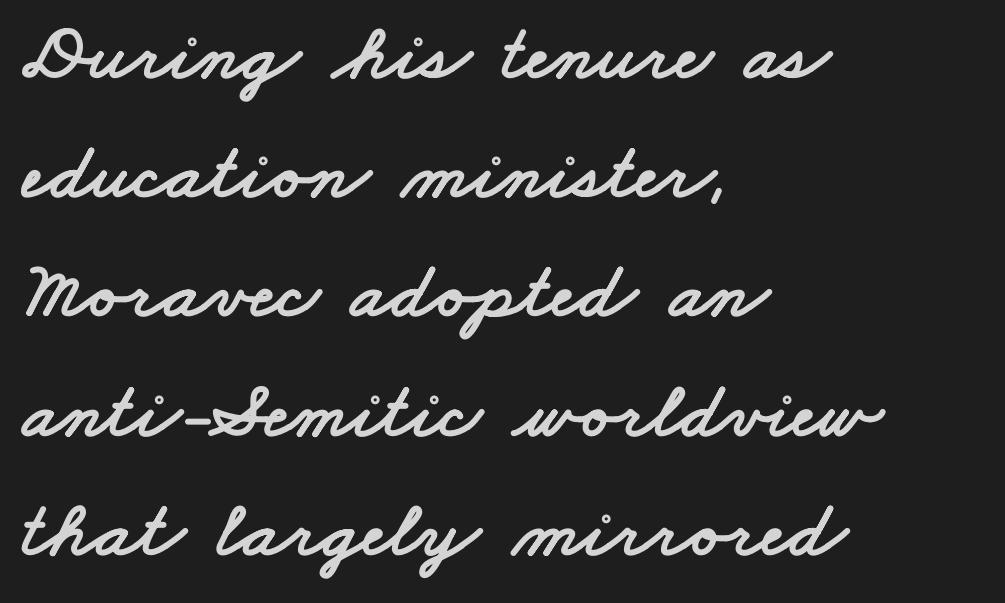
The rendering shows plain stroke endings on the letterforms — a sans-serif design. The lines sit at an ordinary, default distance from one another. The setting favours the left margin, as ordinary paragraphs usually do. The space beneath each line is pristine and unruled. Do the characters align in a grid? No, the font is proportional.
